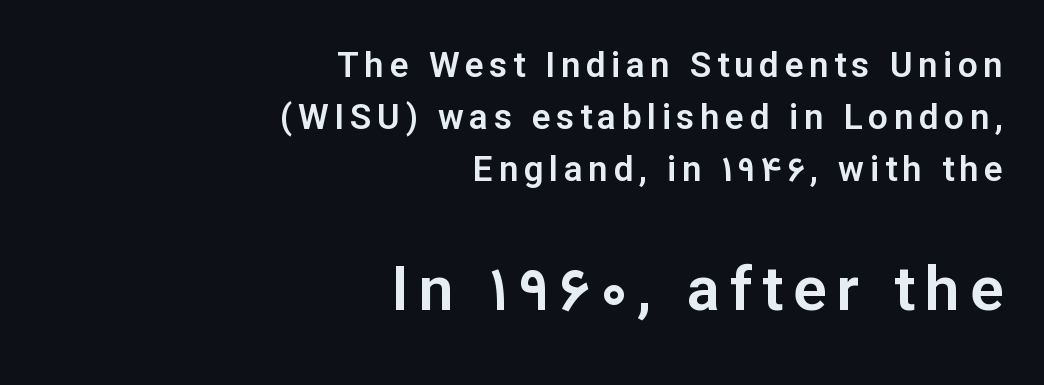
Q: Is the text italic (slanted)? A: No, it is upright.
Q: Is the typeface a serif or a sans-serif typeface? A: Sans-serif.
Q: Is the text underlined? A: No.
Q: How is the paragraph aligned? A: Right-aligned.
Q: Is the spacing between lines tight, normal or loose? A: Normal.
Q: Which block of text is set in a larger size, the first (top) or the second (bottom)? A: The second (bottom) one.
Q: Width (condensed, normal, or wide)? A: Normal.
Q: Stroke contrast? A: Low.
Q: x-height? A: Medium.
Q: Monospaced? A: No.
